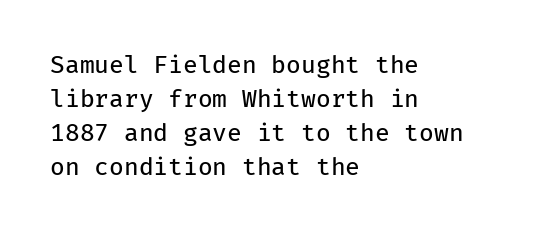
The image shows 24 px text type, upright; set left-aligned, normal line spacing (1.42x), normal letter spacing, not underlined.
